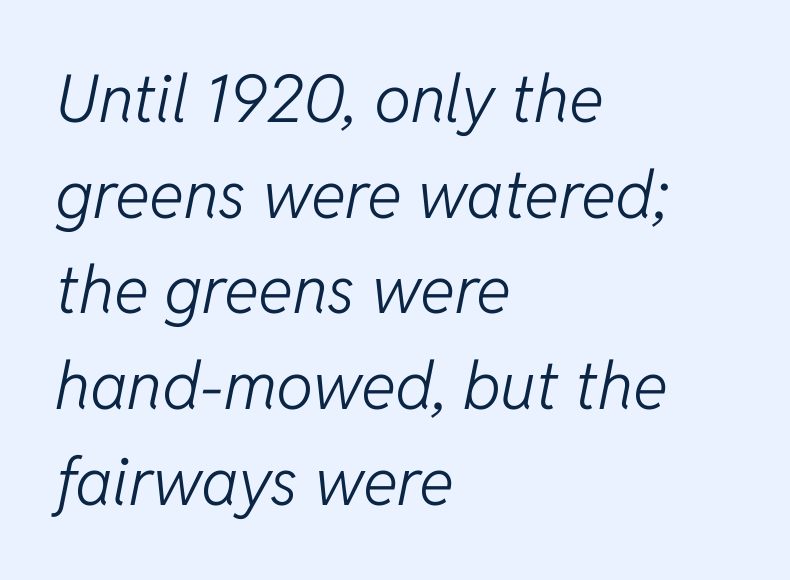
{"italic": "yes", "lean": "right", "slant_degrees": 11, "bold": "no", "weight": "light", "width": "normal", "stroke_contrast": "low", "x_height": "medium", "monospaced": "no", "underline": "no", "align": "left", "line_spacing": "normal", "line_spacing_ratio": 1.45, "letter_spacing": "normal", "letter_spacing_em": 0.0, "glyph_px": 66}
